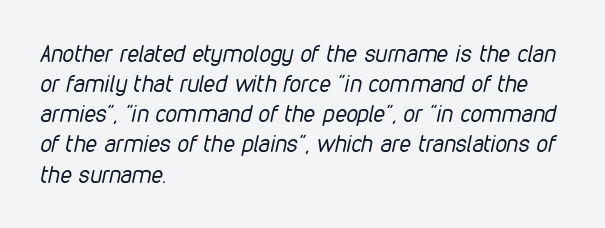
Honestly, there is no underline to notice here at all. The font is comparable to plain body text, perhaps lighter. Regular leading. The passage shown has conventional tracking throughout.
